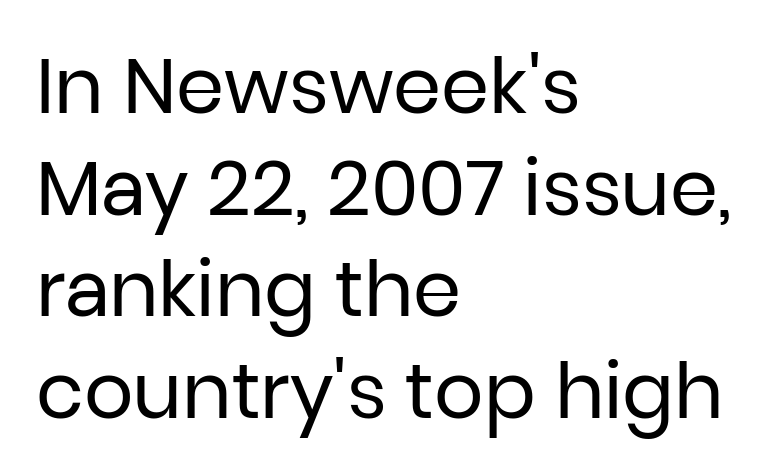
{"serif": "no", "italic": "no", "bold": "no", "weight": "regular", "width": "normal", "stroke_contrast": "low", "x_height": "medium", "monospaced": "no", "underline": "no", "align": "left", "line_spacing": "normal", "line_spacing_ratio": 1.32, "letter_spacing": "normal", "letter_spacing_em": 0.0, "glyph_px": 77}
